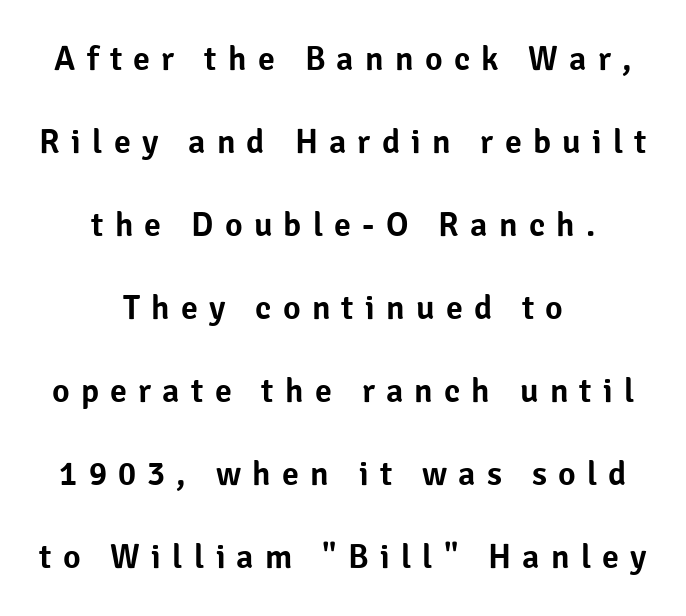
{"serif": "no", "italic": "no", "width": "normal", "stroke_contrast": "low", "x_height": "medium", "monospaced": "no", "underline": "no", "align": "center", "line_spacing": "loose", "line_spacing_ratio": 2.44, "letter_spacing": "wide", "letter_spacing_em": 0.33, "glyph_px": 34}
